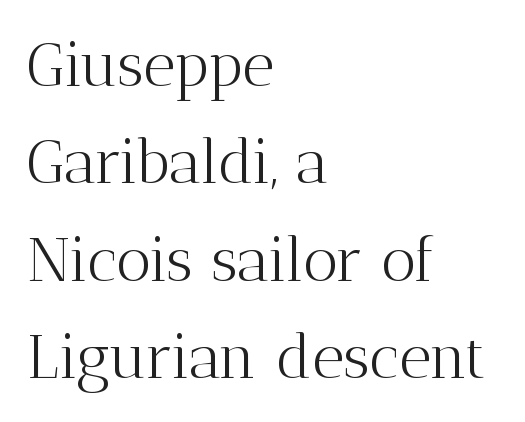
Q: Is the text bold? A: No.
Q: Is the text italic (slanted)? A: No, it is upright.
Q: Is the typeface a serif or a sans-serif typeface? A: Serif.
Q: Is the text underlined? A: No.
Q: How is the paragraph aligned? A: Left-aligned.
Q: Is the spacing between letters normal or unusually wide? A: Normal.
Q: Is the spacing between lines tight, normal or loose? A: Normal.
Q: Width (condensed, normal, or wide)? A: Normal.
Q: Stroke contrast? A: Medium.
Q: x-height? A: Medium.
Q: Monospaced? A: No.
